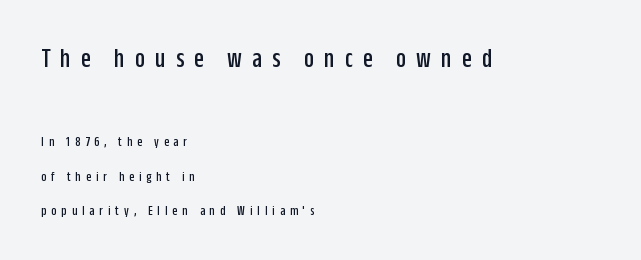
Unlike italic type, these characters show no tilt at all. Does the bottom block carry the larger type? No, the top block does. The baseline area is clear. Widely set lines give the paragraph a tall, airy silhouette. Caption: expanded tracking, letters set apart.
